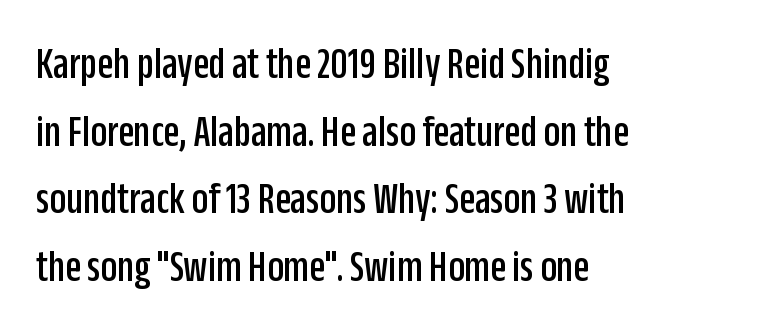
{"serif": "no", "italic": "no", "width": "condensed", "stroke_contrast": "low", "x_height": "large", "monospaced": "no", "underline": "no", "align": "left", "line_spacing": "normal", "line_spacing_ratio": 1.47, "letter_spacing": "normal", "letter_spacing_em": 0.0, "glyph_px": 46}
